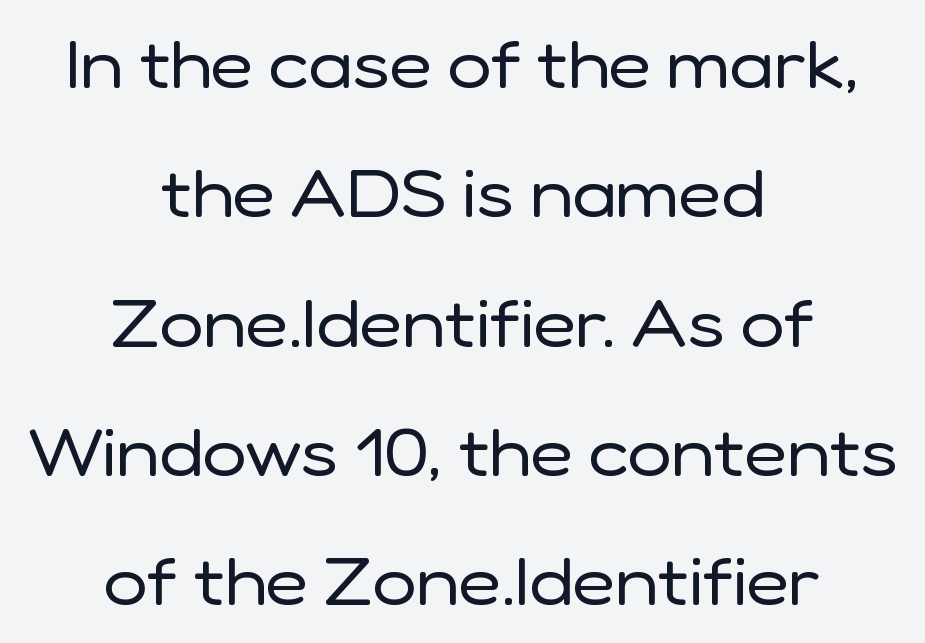
The image shows 66 px regular-weight sans-serif type, upright; set centered, loose line spacing (1.96x), normal letter spacing, not underlined; low stroke contrast and a medium x-height.
